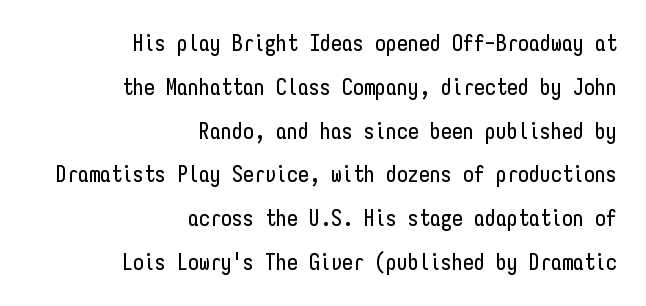
The image shows 22 px text type, upright; set right-aligned, loose line spacing (1.99x), normal letter spacing, not underlined.
